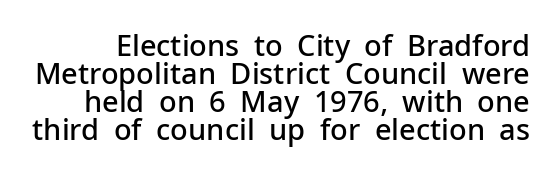
Q: Is the text bold? A: Semi-bold.
Q: Is the text italic (slanted)? A: No, it is upright.
Q: Is the typeface a serif or a sans-serif typeface? A: Sans-serif.
Q: Is the text underlined? A: No.
Q: Is the spacing between letters normal or unusually wide? A: Normal.
Q: Is the spacing between lines tight, normal or loose? A: Tight.
Q: Width (condensed, normal, or wide)? A: Normal.
Q: Stroke contrast? A: Low.
Q: x-height? A: Medium.
Q: Monospaced? A: No.
